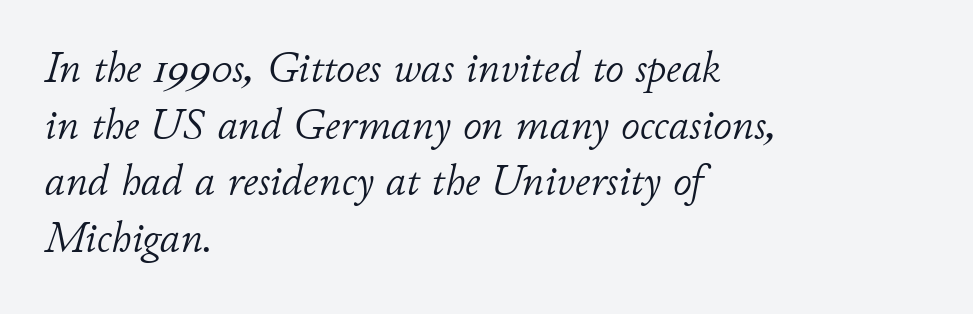
The image shows 42 px light type, italic (leaning right); set left-aligned, normal line spacing (1.35x), normal letter spacing, not underlined; low stroke contrast and a small x-height.
